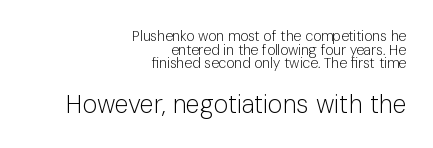
Q: Is the text bold? A: No.
Q: Is the text italic (slanted)? A: No, it is upright.
Q: Is the text underlined? A: No.
Q: How is the paragraph aligned? A: Right-aligned.
Q: Is the spacing between letters normal or unusually wide? A: Normal.
Q: Is the spacing between lines tight, normal or loose? A: Tight.
Q: Which block of text is set in a larger size, the first (top) or the second (bottom)? A: The second (bottom) one.
